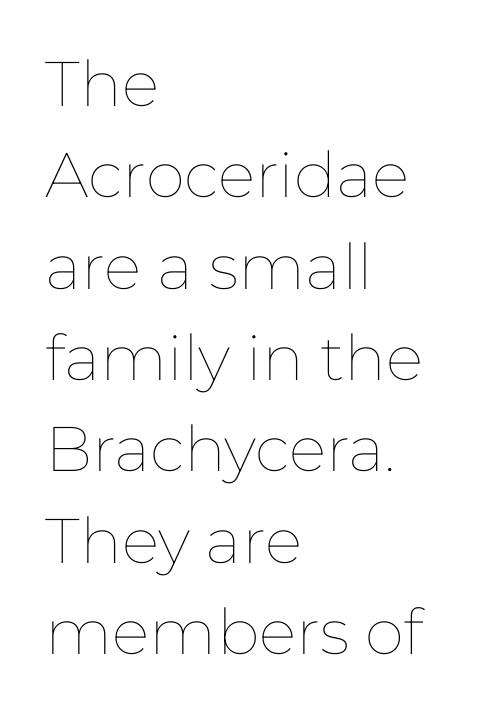
{"italic": "no", "bold": "no", "weight": "thin", "width": "normal", "stroke_contrast": "low", "x_height": "medium", "monospaced": "no", "underline": "no", "align": "left", "line_spacing": "normal", "line_spacing_ratio": 1.45, "letter_spacing": "normal", "letter_spacing_em": 0.0, "glyph_px": 63}
